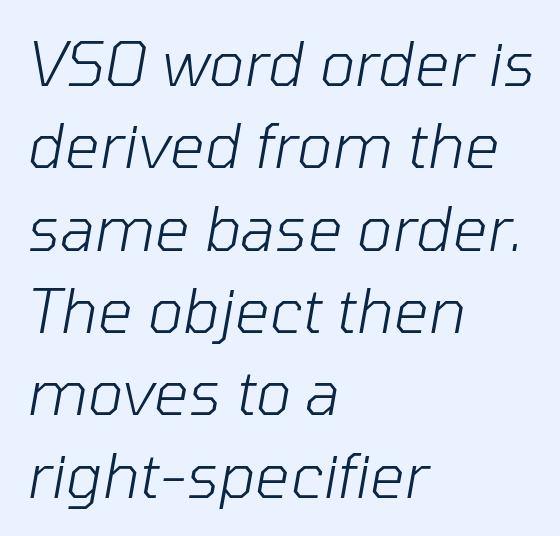
The image shows 61 px light type, italic (leaning right); set left-aligned, normal line spacing (1.35x), normal letter spacing, not underlined; low stroke contrast and a medium x-height.
